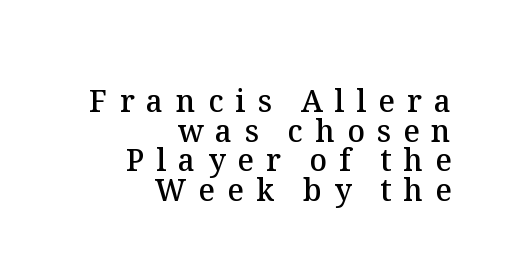
Has an underline been added? It has not. Character widths vary here, with narrow letters taking less room than wide ones. The letters are semibold — heavier than regular but short of a full bold. The passage is arranged like a letterhead date or caption credit — flush right. If you drew a line through each stem, it would be perfectly vertical. In terms of leading, this rendering errs on the cramped side.
